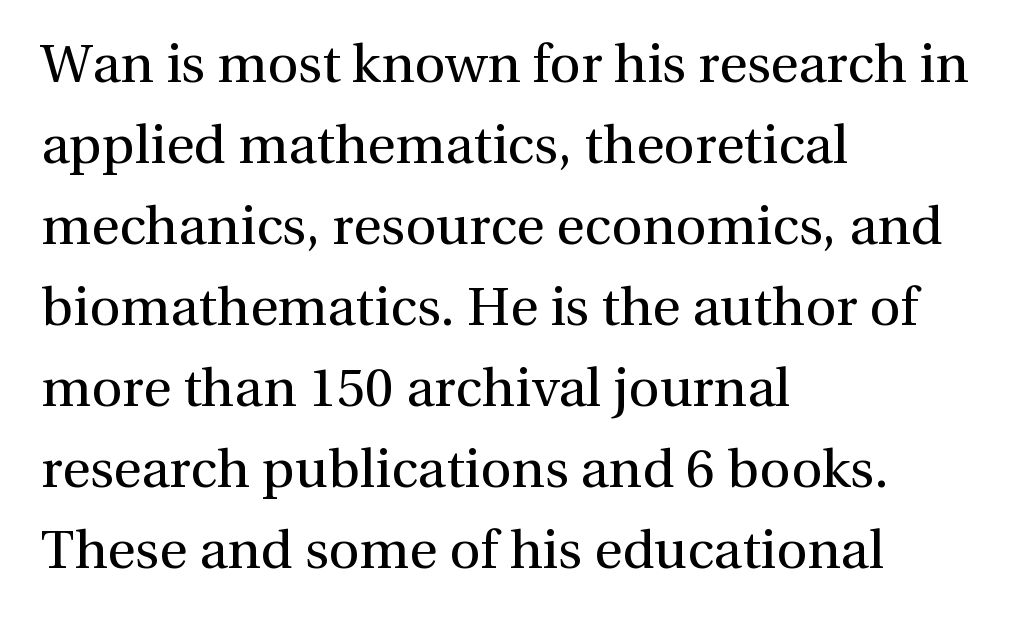
How are the letters spaced? Ordinarily, with no added tracking. Posture: upright roman. This rendering uses left alignment, leaving the right contour irregular. Note: serifs present on the glyphs. Caption: face not bold, strokes unweighted. The rendering uses natural spacing where letterforms have individual widths.
